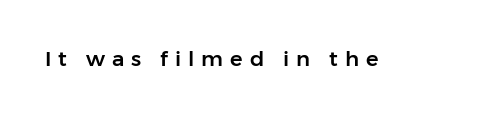
{"italic": "no", "underline": "no", "letter_spacing": "wide", "letter_spacing_em": 0.33, "glyph_px": 21}
